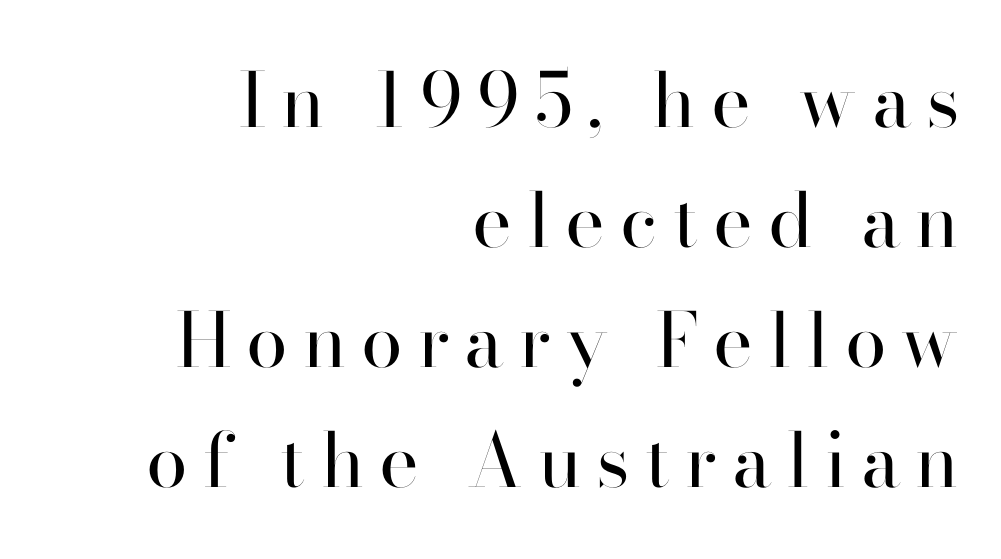
{"serif": "no", "italic": "no", "bold": "no", "weight": "regular", "width": "normal", "stroke_contrast": "high", "x_height": "small", "monospaced": "no", "underline": "no", "align": "right", "line_spacing": "normal", "line_spacing_ratio": 1.6, "letter_spacing": "wide", "letter_spacing_em": 0.2, "glyph_px": 75}
